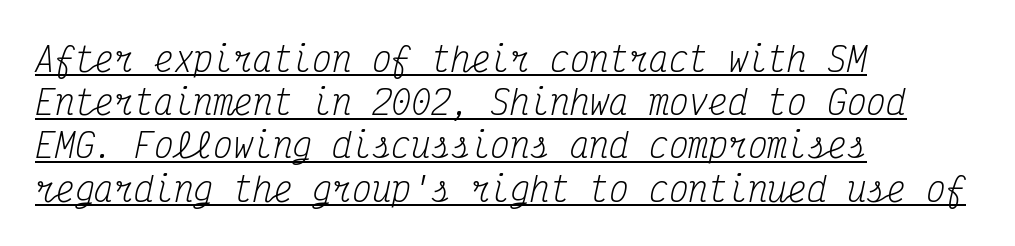
Weight class: somewhere from thin through regular. The typesetter has applied underlining to the passage shown. Here the glyphs are tracked normally, forming tight word shapes. The typography opts for an oblique posture over an upright one.
